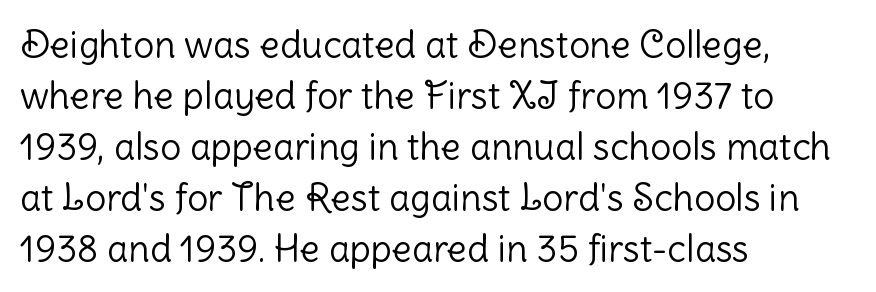
Q: Is the text bold? A: No.
Q: Is the text italic (slanted)? A: No, it is upright.
Q: Is the typeface a serif or a sans-serif typeface? A: Sans-serif.
Q: Is the text underlined? A: No.
Q: How is the paragraph aligned? A: Left-aligned.
Q: Is the spacing between letters normal or unusually wide? A: Normal.
Q: Is the spacing between lines tight, normal or loose? A: Normal.
Q: Width (condensed, normal, or wide)? A: Normal.
Q: Stroke contrast? A: Low.
Q: x-height? A: Medium.
Q: Monospaced? A: No.
